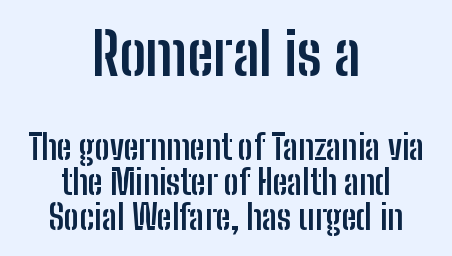
Honestly, there is no underline to notice here at all. If you squint, the top block still reads clearly — it's the larger of the two. Note the varied advance widths — an 'i' is clearly narrower than an 'm'. Tracking here is standard; glyphs follow each other at the usual distance. Are there feet on the stems? There aren't — it's a sans. Layout note: lines centered.
